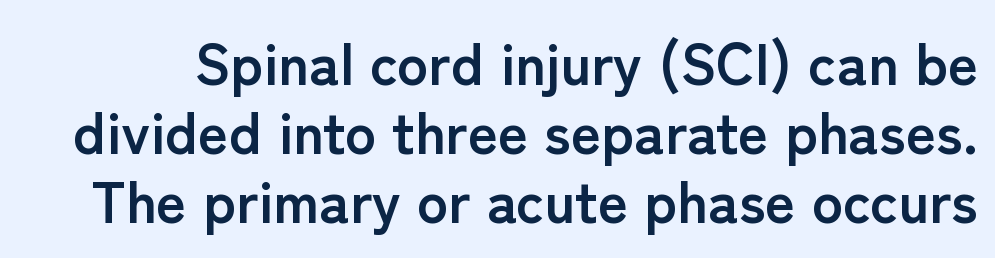
Q: Is the text bold? A: Yes.
Q: Is the text italic (slanted)? A: No, it is upright.
Q: Is the typeface a serif or a sans-serif typeface? A: Sans-serif.
Q: Is the text underlined? A: No.
Q: Is the spacing between letters normal or unusually wide? A: Normal.
Q: Width (condensed, normal, or wide)? A: Normal.
Q: Stroke contrast? A: Low.
Q: x-height? A: Medium.
Q: Monospaced? A: No.
